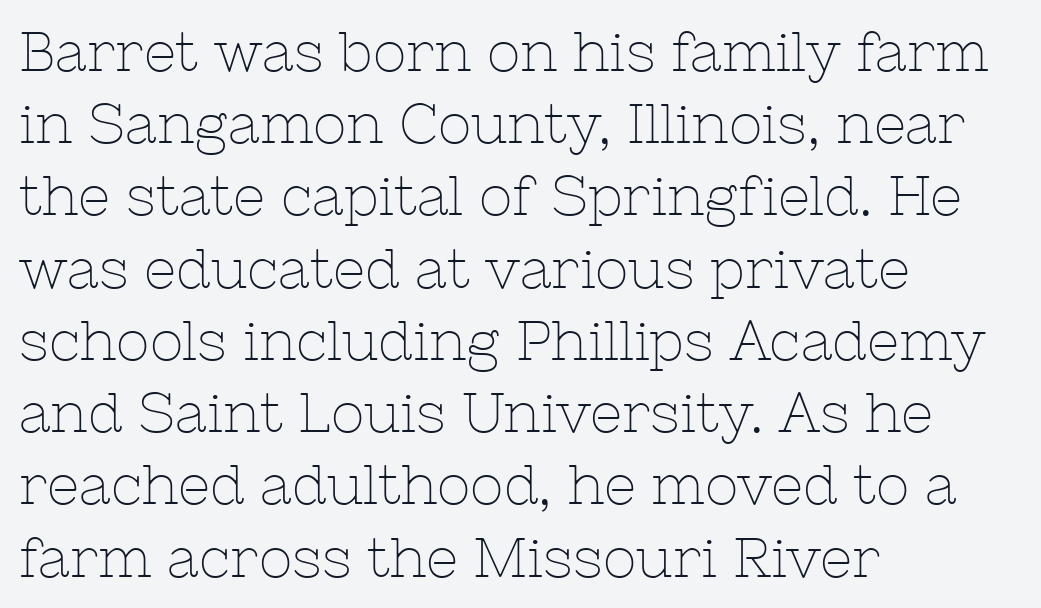
The image shows 56 px thin serif type, upright; set left-aligned, normal line spacing (1.29x), normal letter spacing, not underlined; low stroke contrast and a medium x-height.
